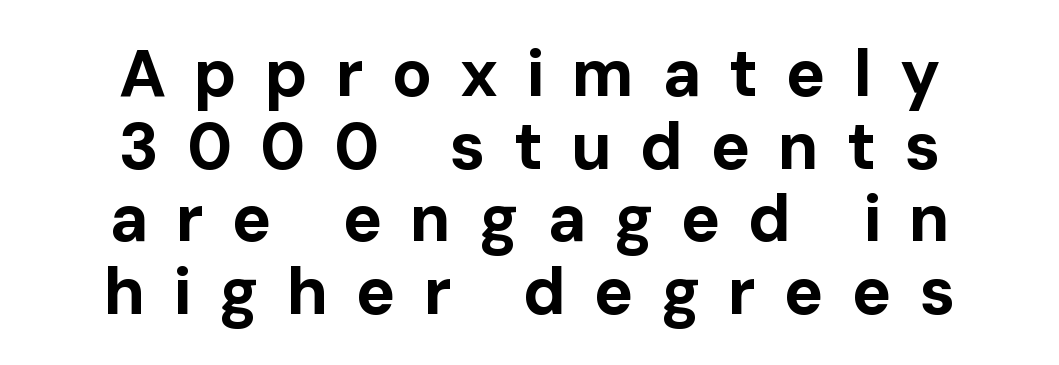
The image shows 66 px bold sans-serif type, upright; set centered, tight line spacing (1.1x), unusually wide letter spacing (+0.42 em), not underlined; low stroke contrast and a medium x-height.
